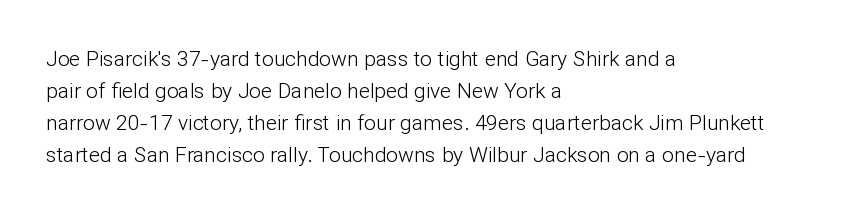
The image shows 21 px text type, upright; set left-aligned, normal line spacing (1.53x), normal letter spacing, not underlined.
